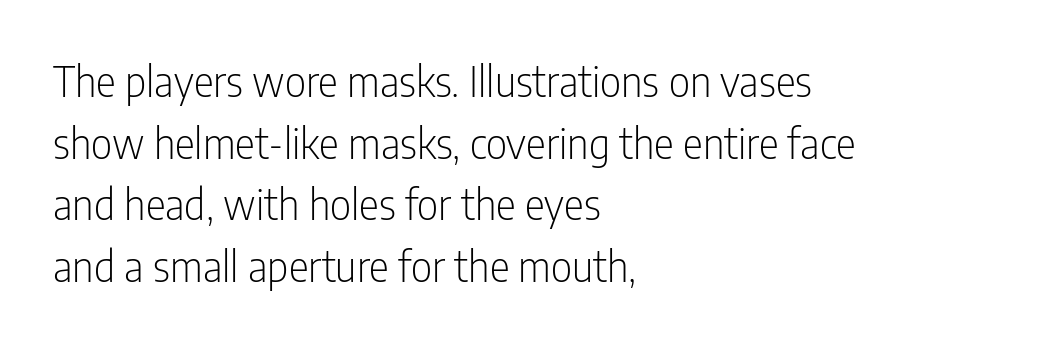
Q: Is the text bold? A: No.
Q: Is the text italic (slanted)? A: No, it is upright.
Q: Is the typeface a serif or a sans-serif typeface? A: Sans-serif.
Q: Is the text underlined? A: No.
Q: How is the paragraph aligned? A: Left-aligned.
Q: Is the spacing between letters normal or unusually wide? A: Normal.
Q: Is the spacing between lines tight, normal or loose? A: Normal.
Q: Width (condensed, normal, or wide)? A: Condensed.
Q: Stroke contrast? A: Low.
Q: x-height? A: Medium.
Q: Monospaced? A: No.
